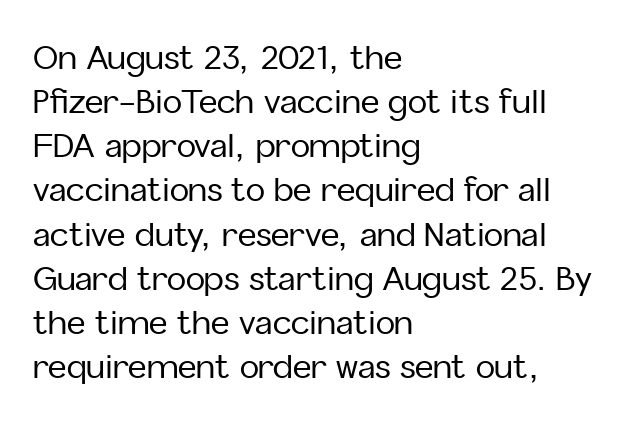
Short and long lines alike share a common starting point at left. Characters remain perfectly vertical along every line. Serifs: no, the terminals of the letterforms are clean. You could not count columns in this text — the font is proportionally spaced.
